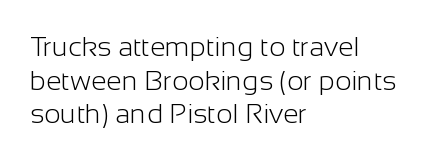
{"serif": "no", "italic": "no", "bold": "no", "weight": "light", "width": "normal", "stroke_contrast": "low", "x_height": "medium", "monospaced": "no", "underline": "no", "align": "left", "line_spacing_ratio": 1.2, "letter_spacing": "normal", "letter_spacing_em": 0.0, "glyph_px": 28}
